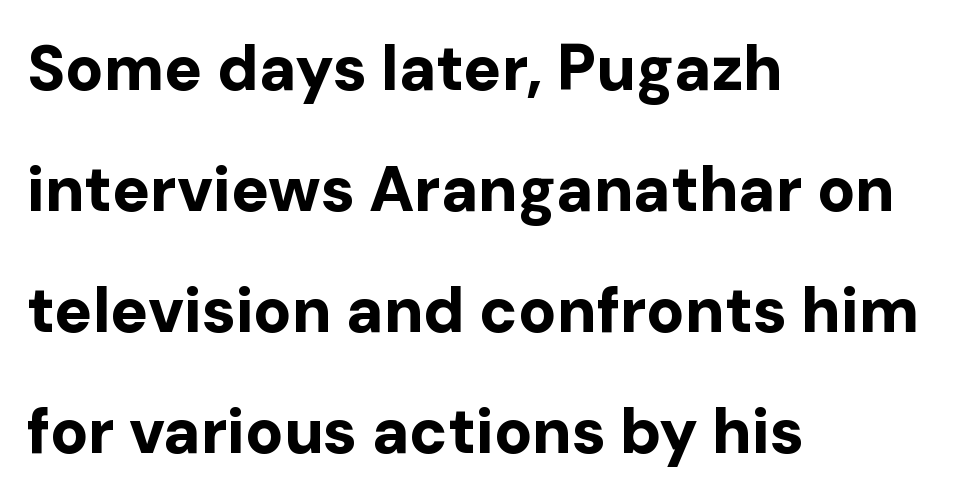
Typeset ragged right — the left edge is the straight one. Tracking here is standard; glyphs follow each other at the usual distance. A typesetter would label this face a sans. The type sits square on the baseline with zero lean.
